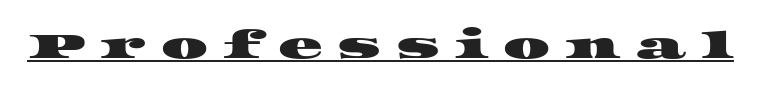
Q: Is the typeface a serif or a sans-serif typeface? A: Serif.
Q: Is the text underlined? A: Yes.
Q: Is the spacing between letters normal or unusually wide? A: Unusually wide.
Q: Width (condensed, normal, or wide)? A: Wide.
Q: Stroke contrast? A: High.
Q: x-height? A: Large.
Q: Monospaced? A: No.
